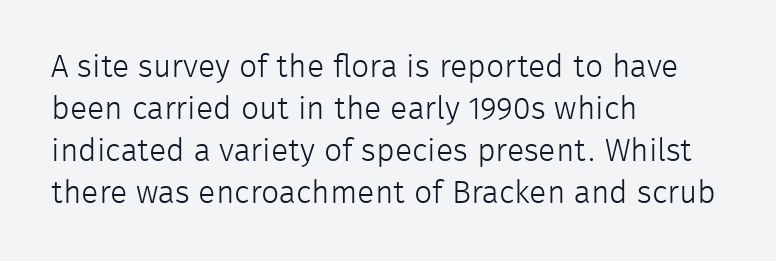
{"serif": "no", "italic": "no", "bold": "no", "weight": "light", "width": "normal", "stroke_contrast": "low", "x_height": "medium", "monospaced": "no", "underline": "no", "align": "left", "line_spacing": "normal", "line_spacing_ratio": 1.31, "letter_spacing": "normal", "letter_spacing_em": 0.0, "glyph_px": 32}
